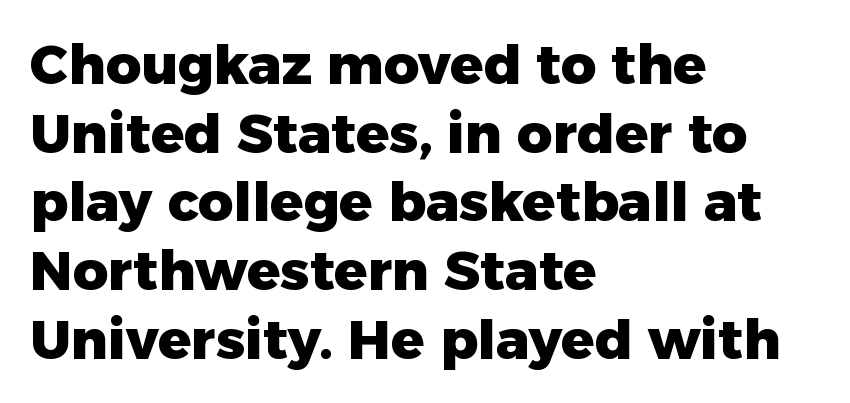
Q: Is the text bold? A: Yes.
Q: Is the text italic (slanted)? A: No, it is upright.
Q: Is the typeface a serif or a sans-serif typeface? A: Sans-serif.
Q: Is the text underlined? A: No.
Q: How is the paragraph aligned? A: Left-aligned.
Q: Is the spacing between letters normal or unusually wide? A: Normal.
Q: Is the spacing between lines tight, normal or loose? A: Normal.
Q: Width (condensed, normal, or wide)? A: Normal.
Q: Stroke contrast? A: Low.
Q: x-height? A: Medium.
Q: Monospaced? A: No.
